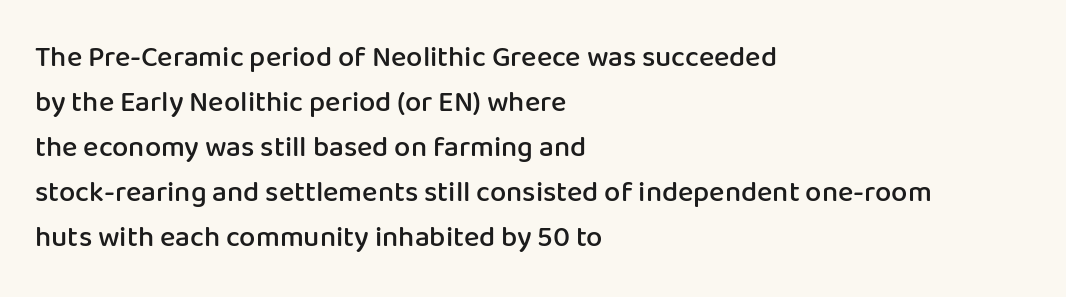
{"serif": "no", "italic": "no", "bold": "semi", "weight": "semibold", "width": "normal", "stroke_contrast": "low", "x_height": "medium", "monospaced": "no", "underline": "no", "align": "left", "line_spacing": "normal", "line_spacing_ratio": 1.55, "letter_spacing": "normal", "letter_spacing_em": 0.0, "glyph_px": 29}
